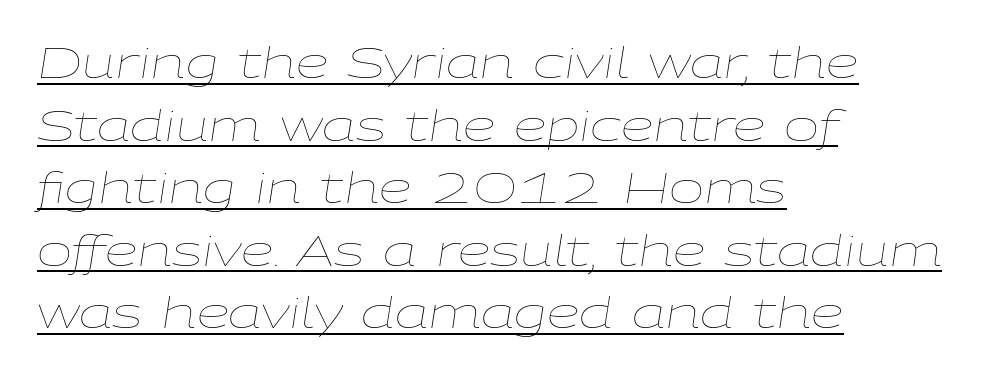
Q: Is the text bold? A: No.
Q: Is the text italic (slanted)? A: Yes, it leans right by about 9 degrees.
Q: Is the text underlined? A: Yes.
Q: How is the paragraph aligned? A: Left-aligned.
Q: Is the spacing between letters normal or unusually wide? A: Normal.
Q: Is the spacing between lines tight, normal or loose? A: Normal.
Q: Width (condensed, normal, or wide)? A: Wide.
Q: Stroke contrast? A: Low.
Q: x-height? A: Medium.
Q: Monospaced? A: No.
